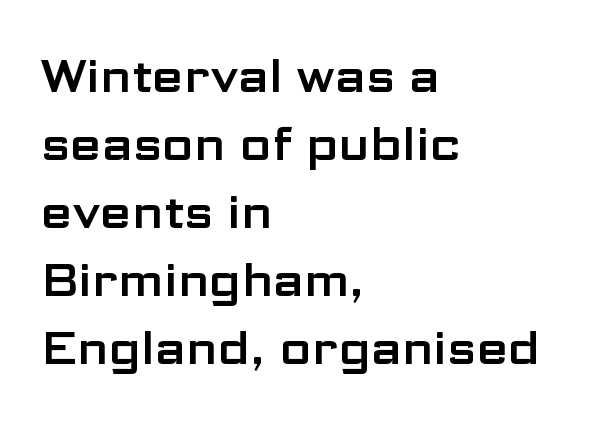
{"serif": "no", "italic": "no", "width": "wide", "stroke_contrast": "low", "x_height": "medium", "monospaced": "no", "underline": "no", "align": "left", "line_spacing": "normal", "line_spacing_ratio": 1.48, "letter_spacing": "normal", "letter_spacing_em": 0.0, "glyph_px": 46}
